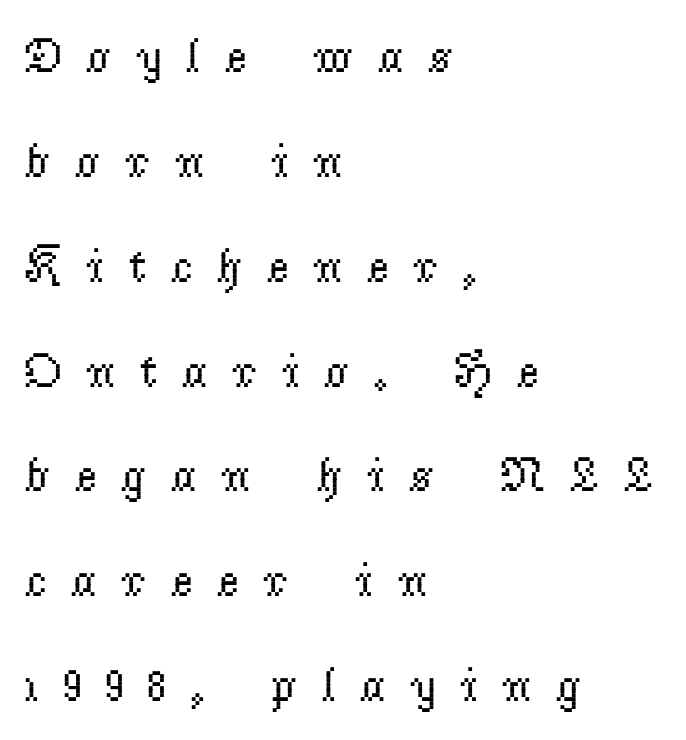
{"serif": "yes", "italic": "no", "bold": "no", "weight": "regular", "width": "normal", "stroke_contrast": "low", "x_height": "small", "monospaced": "no", "underline": "no", "align": "left", "line_spacing": "loose", "line_spacing_ratio": 2.14, "letter_spacing": "wide", "letter_spacing_em": 0.48, "glyph_px": 49}
